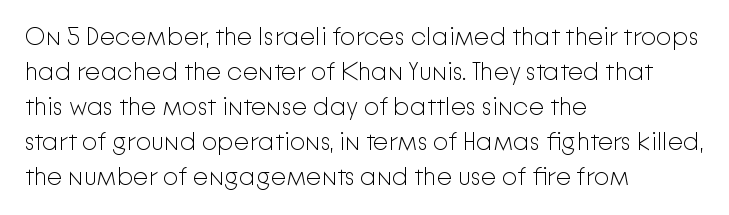
Q: Is the text bold? A: No.
Q: Is the text italic (slanted)? A: No, it is upright.
Q: Is the text underlined? A: No.
Q: How is the paragraph aligned? A: Left-aligned.
Q: Is the spacing between letters normal or unusually wide? A: Normal.
Q: Is the spacing between lines tight, normal or loose? A: Normal.
